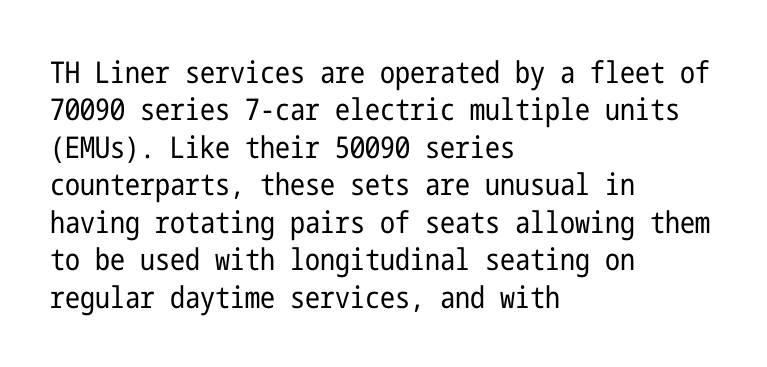
{"serif": "no", "italic": "no", "bold": "no", "weight": "regular", "width": "condensed", "stroke_contrast": "low", "x_height": "medium", "underline": "no", "align": "left", "line_spacing": "normal", "line_spacing_ratio": 1.25, "letter_spacing": "normal", "letter_spacing_em": 0.0, "glyph_px": 30}
